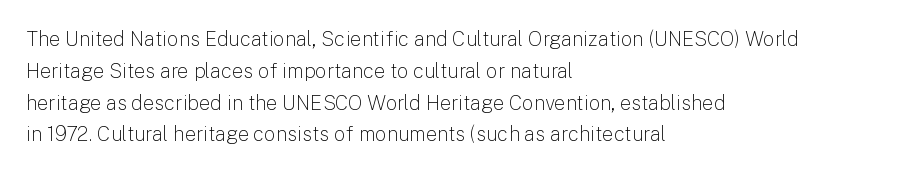
The image shows 20 px text type, upright; set left-aligned, normal line spacing (1.59x), normal letter spacing, not underlined.
